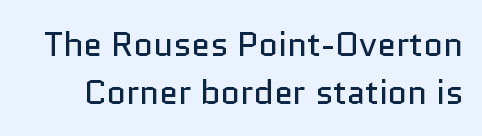
Q: Is the text bold? A: No.
Q: Is the text italic (slanted)? A: No, it is upright.
Q: Is the typeface a serif or a sans-serif typeface? A: Sans-serif.
Q: Is the text underlined? A: No.
Q: Is the spacing between letters normal or unusually wide? A: Normal.
Q: Is the spacing between lines tight, normal or loose? A: Normal.
Q: Width (condensed, normal, or wide)? A: Normal.
Q: Stroke contrast? A: Low.
Q: x-height? A: Medium.
Q: Monospaced? A: No.
